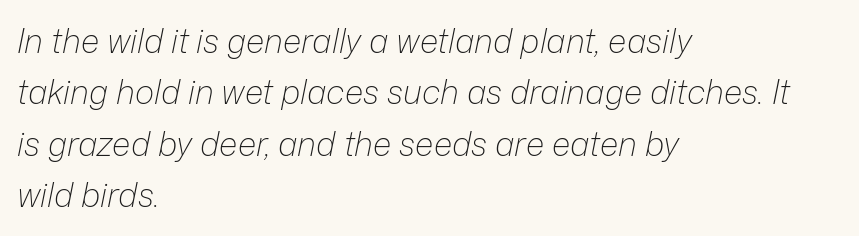
The image shows 33 px light type, italic (leaning right); set left-aligned, normal line spacing (1.56x), normal letter spacing, not underlined; low stroke contrast and a medium x-height.
